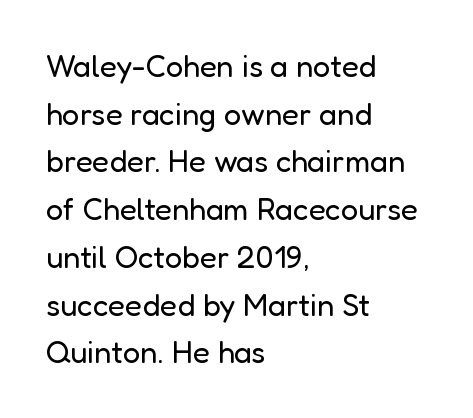
{"serif": "no", "italic": "no", "bold": "no", "weight": "regular", "width": "normal", "stroke_contrast": "low", "x_height": "medium", "monospaced": "no", "underline": "no", "align": "left", "line_spacing": "normal", "line_spacing_ratio": 1.54, "letter_spacing": "normal", "letter_spacing_em": 0.0, "glyph_px": 31}
